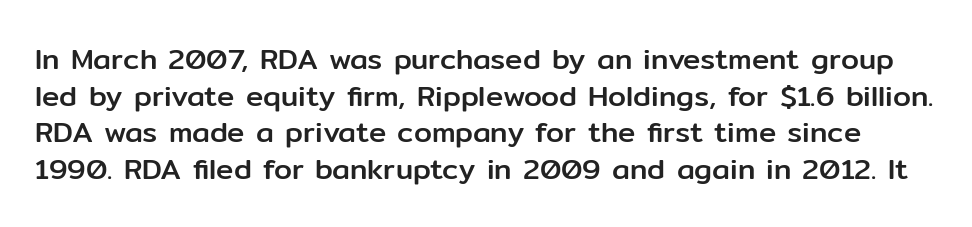
{"serif": "no", "italic": "no", "width": "normal", "stroke_contrast": "low", "x_height": "medium", "monospaced": "no", "underline": "no", "line_spacing": "normal", "line_spacing_ratio": 1.26, "letter_spacing": "normal", "letter_spacing_em": 0.0, "glyph_px": 29}
